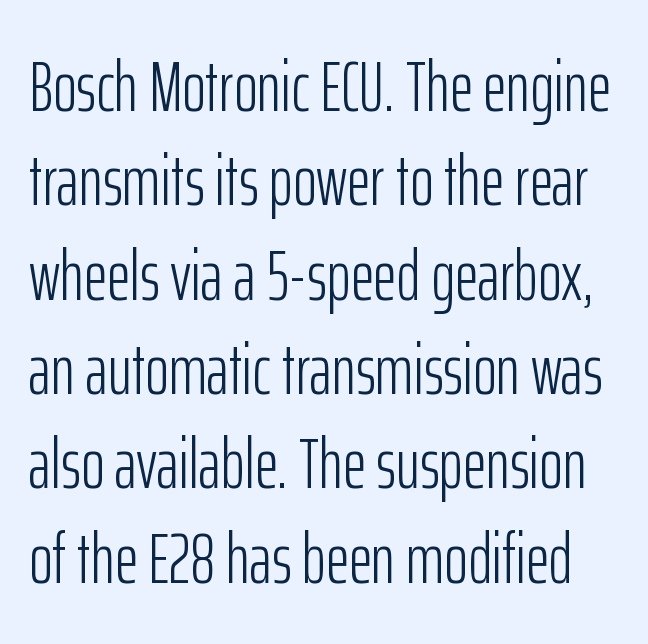
The image shows 72 px light, condensed sans-serif type, upright; set normal line spacing (1.31x), normal letter spacing, not underlined; low stroke contrast and a medium x-height.
